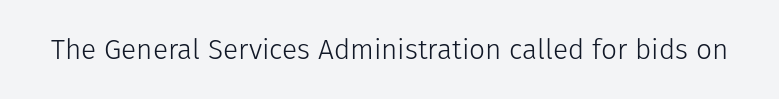
The letters stand straight up with perfectly vertical stems. Decoration check: the copy has no underline. Weight: not bold — regular or lighter. Letter spacing: default.
